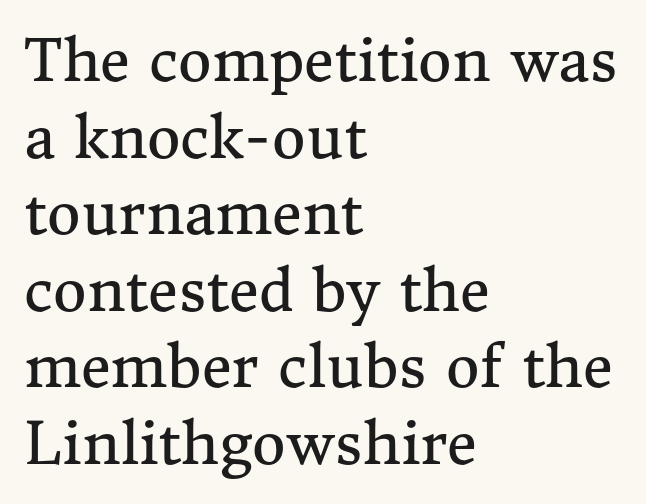
The image shows 58 px regular-weight serif type, upright; set left-aligned, normal line spacing (1.32x), normal letter spacing, not underlined; medium stroke contrast and a medium x-height.
